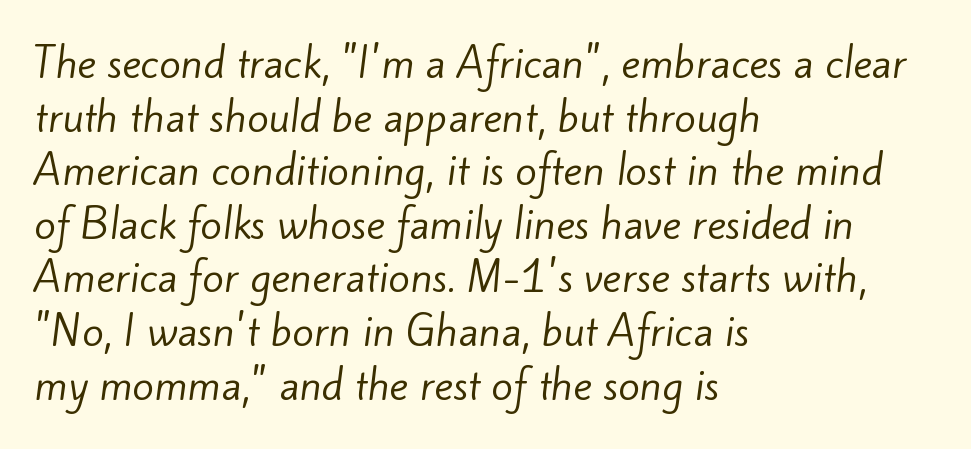
Q: Is the text bold? A: No.
Q: Is the typeface a serif or a sans-serif typeface? A: Sans-serif.
Q: Is the text underlined? A: No.
Q: How is the paragraph aligned? A: Left-aligned.
Q: Is the spacing between letters normal or unusually wide? A: Normal.
Q: Is the spacing between lines tight, normal or loose? A: Normal.
Q: Width (condensed, normal, or wide)? A: Normal.
Q: Stroke contrast? A: Low.
Q: x-height? A: Small.
Q: Monospaced? A: No.
